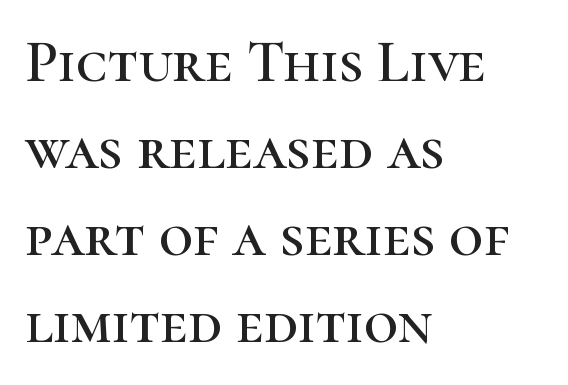
The image shows 60 px serif type, upright; set left-aligned, normal line spacing (1.45x), normal letter spacing, not underlined; high stroke contrast and a medium x-height.
